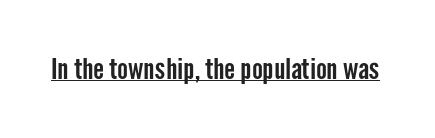
{"serif": "no", "italic": "no", "width": "condensed", "stroke_contrast": "low", "x_height": "medium", "monospaced": "no", "underline": "yes", "letter_spacing": "normal", "letter_spacing_em": 0.0, "glyph_px": 29}
